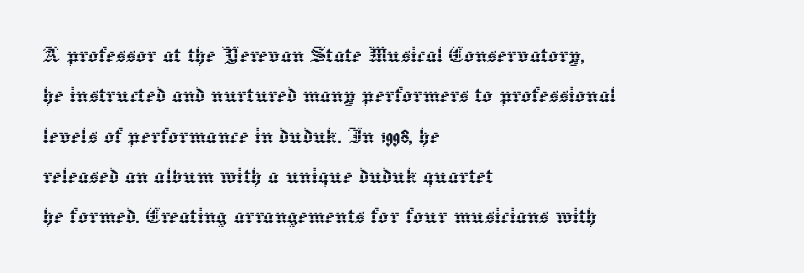
The image shows 26 px text type, upright; set left-aligned, normal line spacing (1.55x), normal letter spacing, not underlined.
